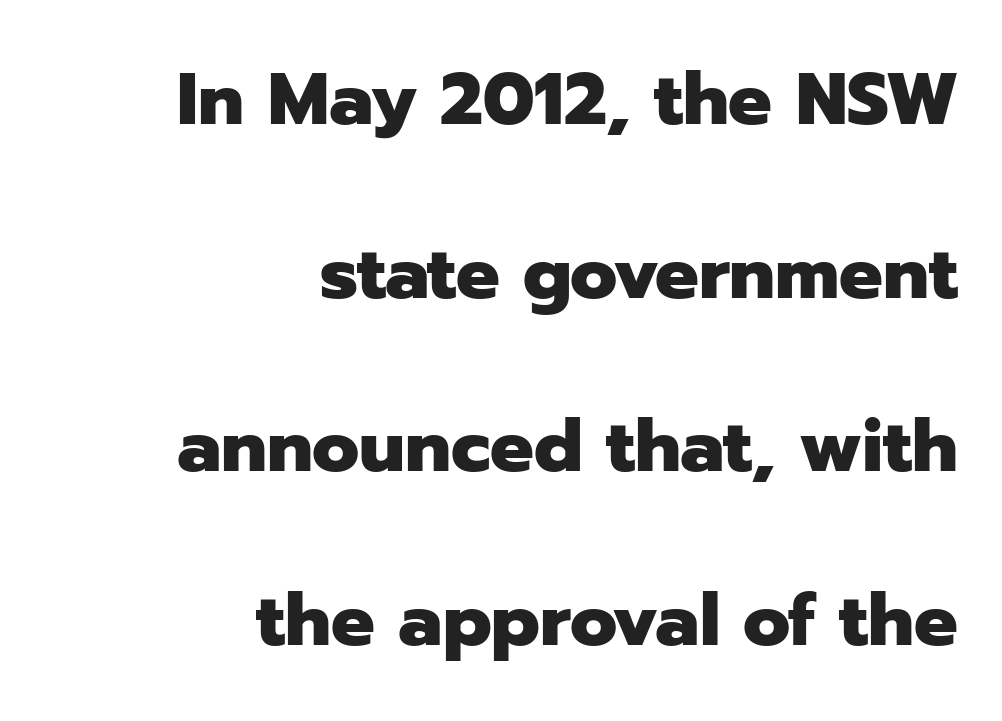
{"serif": "no", "italic": "no", "bold": "yes", "weight": "heavy", "width": "normal", "stroke_contrast": "low", "x_height": "medium", "monospaced": "no", "underline": "no", "align": "right", "line_spacing": "loose", "line_spacing_ratio": 2.38, "letter_spacing": "normal", "letter_spacing_em": 0.0, "glyph_px": 73}
